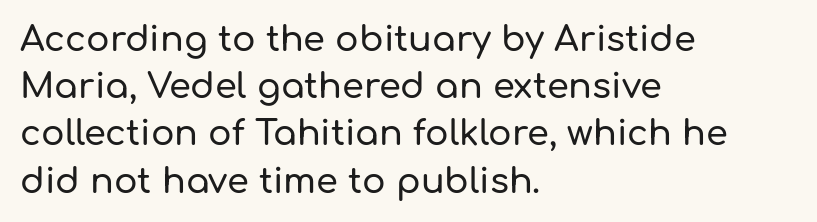
Q: Is the text italic (slanted)? A: No, it is upright.
Q: Is the typeface a serif or a sans-serif typeface? A: Sans-serif.
Q: Is the text underlined? A: No.
Q: How is the paragraph aligned? A: Left-aligned.
Q: Is the spacing between letters normal or unusually wide? A: Normal.
Q: Is the spacing between lines tight, normal or loose? A: Normal.
Q: Width (condensed, normal, or wide)? A: Normal.
Q: Stroke contrast? A: Low.
Q: x-height? A: Medium.
Q: Monospaced? A: No.
